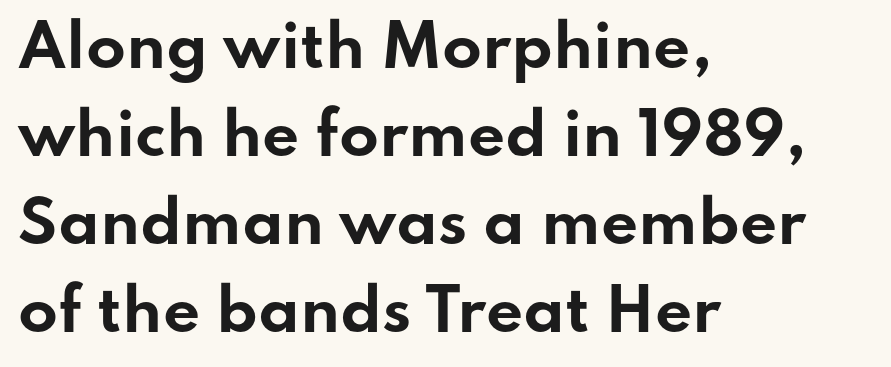
The image shows 58 px bold, wide sans-serif type, upright; set left-aligned, normal line spacing (1.52x), normal letter spacing, not underlined; low stroke contrast and a small x-height.
